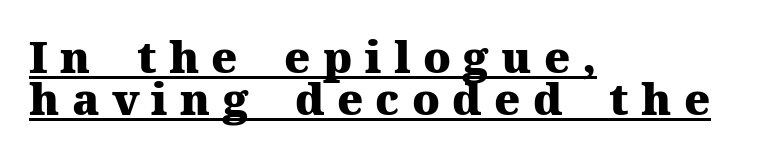
The image shows 44 px heavy serif type, upright; set left-aligned, tight line spacing (0.96x), unusually wide letter spacing (+0.28 em), underlined; medium stroke contrast and a medium x-height.
